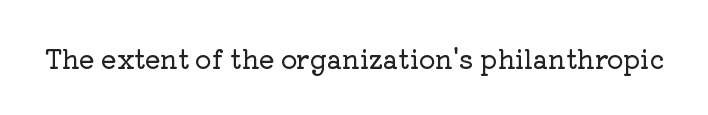
The image shows 26 px text type, upright; set normal letter spacing, not underlined.
